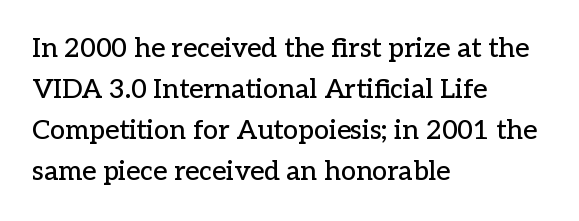
{"italic": "no", "underline": "no", "align": "left", "line_spacing": "normal", "line_spacing_ratio": 1.52, "letter_spacing": "normal", "letter_spacing_em": 0.0, "glyph_px": 27}
